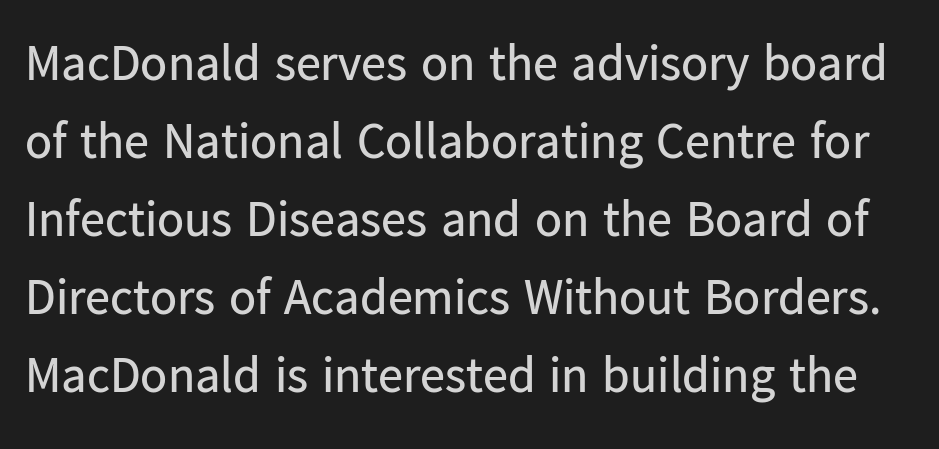
The axis of the letterforms is exactly vertical. Whoever set this chose a conventional vertical rhythm. The strip under each line holds only bare page. A typesetter would label this face a sans. Proportional: the letters do not fall into vertical columns.
